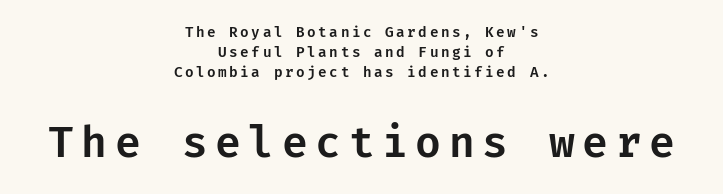
The image shows 42 px sans-serif type, upright; set centered, normal line spacing (1.43x), not underlined; the second (bottom) block is 3.0x larger; low stroke contrast and a medium x-height.
